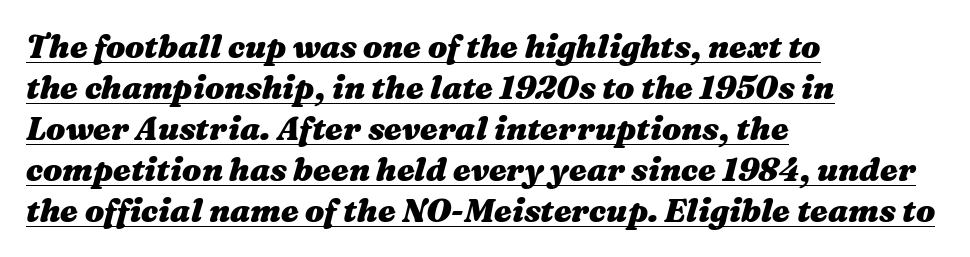
The image shows 32 px heavy, wide type, italic (leaning right); set left-aligned, normal line spacing (1.28x), normal letter spacing, underlined; medium stroke contrast and a medium x-height.
